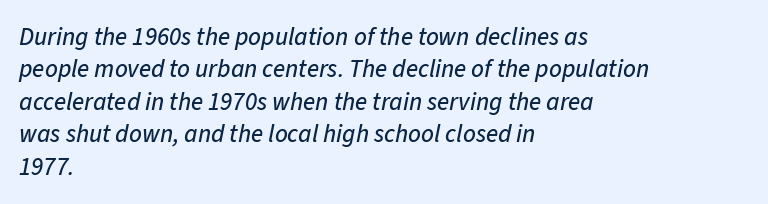
{"italic": "yes", "lean": "right", "slant_degrees": 11, "underline": "no", "align": "left", "line_spacing": "normal", "line_spacing_ratio": 1.3, "letter_spacing": "normal", "letter_spacing_em": 0.0, "glyph_px": 25}
